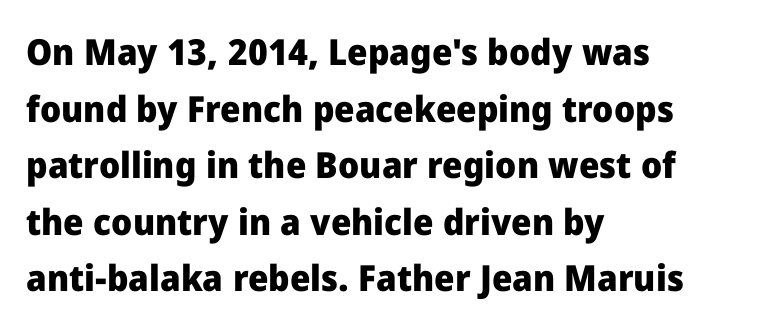
The image shows 36 px heavy sans-serif type, upright; set left-aligned, normal line spacing (1.57x), normal letter spacing, not underlined; low stroke contrast and a medium x-height.
